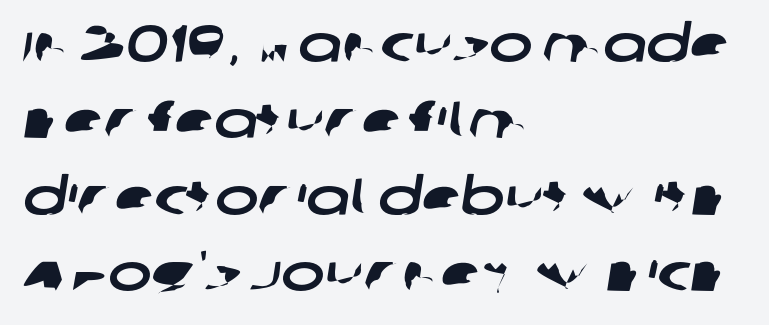
The image shows 52 px wide sans-serif type; set left-aligned, normal line spacing (1.47x), normal letter spacing, not underlined; low stroke contrast and a large x-height.
